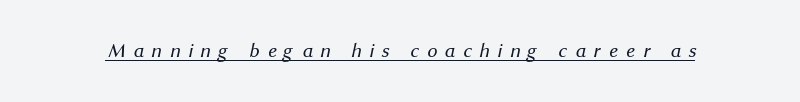
Q: Is the text bold? A: No.
Q: Is the text underlined? A: Yes.
Q: Is the spacing between letters normal or unusually wide? A: Unusually wide.
